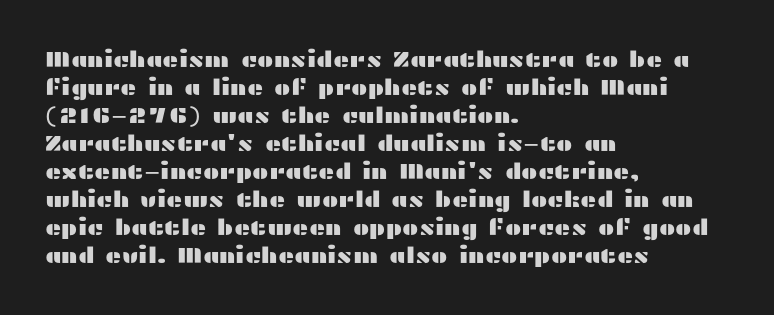
In terms of leading, this rendering sits right in the middle. Do the letters lean? They stand straight. These lines stack with their left ends in a neat column. The zone under the glyphs is completely vacant. The letters sit at their default tracking, neither squeezed nor spread.
